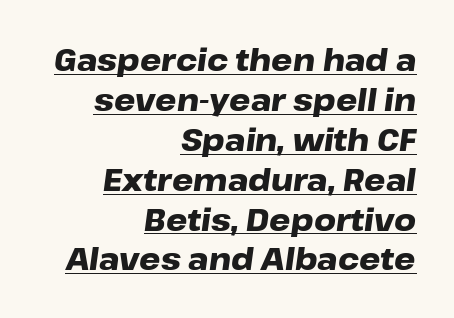
Leftover space on each line is placed entirely before the opening word. A typographer would call this underscored text. Each glyph is drawn with heavy, bold strokes. Think of a printed novel: that variable character pitch is what you see here. Whoever set this chose a conventional vertical rhythm.
